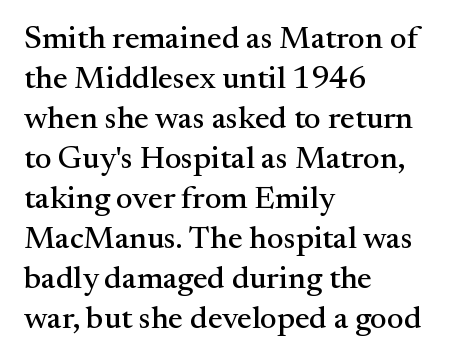
Is the letter spacing exaggerated? No — it looks like the ordinary default. A clean baseline with only descenders dipping below it. Each new line begins a customary step beneath the previous one. The rendering anchors every line to the left-hand side. The passage shown is typeset with a serif family.
